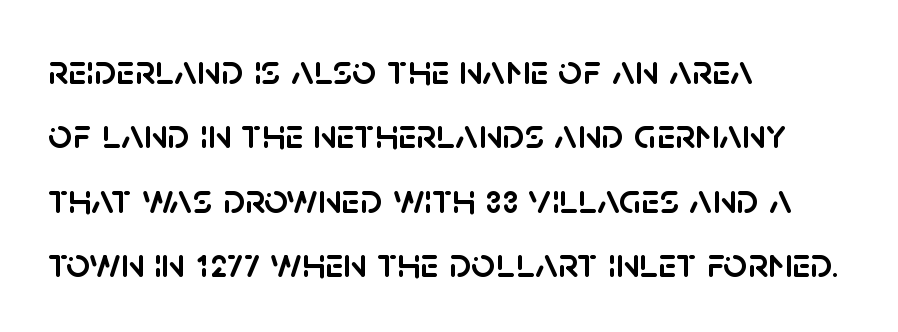
The image shows 42 px sans-serif type, upright; set left-aligned, normal line spacing (1.53x), normal letter spacing, not underlined; low stroke contrast and a large x-height.
